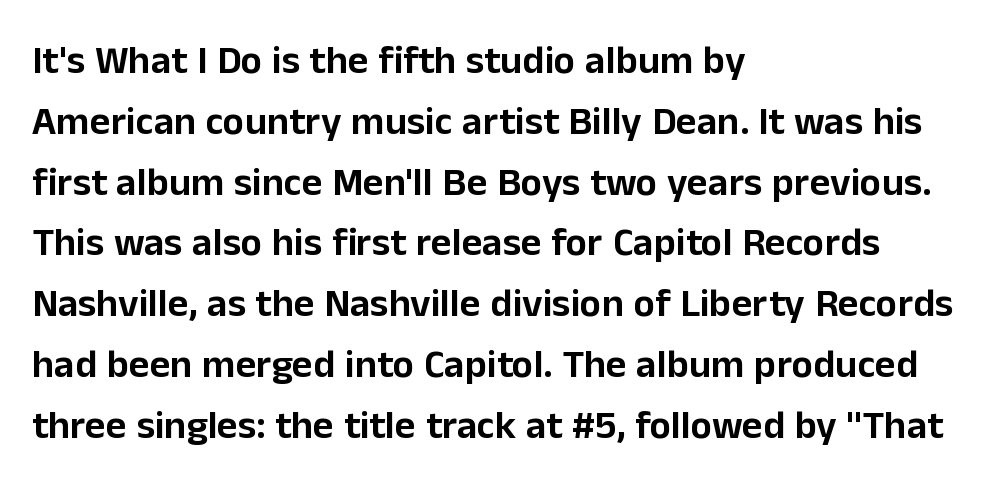
Q: Is the text italic (slanted)? A: No, it is upright.
Q: Is the typeface a serif or a sans-serif typeface? A: Sans-serif.
Q: Is the text underlined? A: No.
Q: How is the paragraph aligned? A: Left-aligned.
Q: Is the spacing between letters normal or unusually wide? A: Normal.
Q: Is the spacing between lines tight, normal or loose? A: Normal.
Q: Width (condensed, normal, or wide)? A: Normal.
Q: Stroke contrast? A: Low.
Q: x-height? A: Medium.
Q: Monospaced? A: No.
